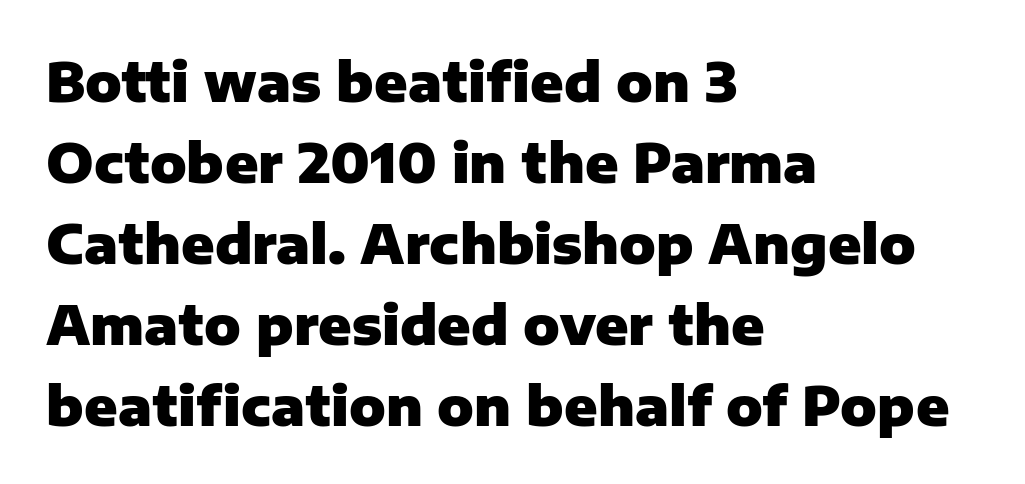
{"serif": "no", "italic": "no", "bold": "yes", "weight": "heavy", "width": "normal", "stroke_contrast": "low", "x_height": "medium", "monospaced": "no", "underline": "no", "align": "left", "line_spacing": "normal", "line_spacing_ratio": 1.5, "letter_spacing": "normal", "letter_spacing_em": 0.0, "glyph_px": 54}
